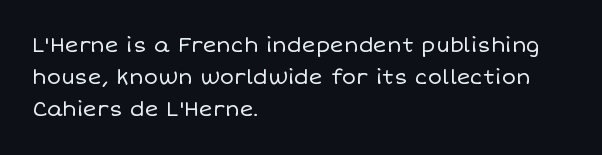
The image shows 21 px text type, upright; set left-aligned, normal line spacing (1.52x), normal letter spacing, not underlined.
